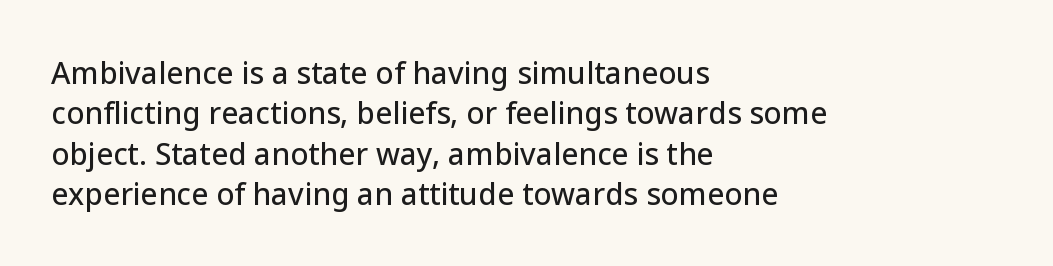
Q: Is the text italic (slanted)? A: No, it is upright.
Q: Is the typeface a serif or a sans-serif typeface? A: Sans-serif.
Q: Is the text underlined? A: No.
Q: How is the paragraph aligned? A: Left-aligned.
Q: Is the spacing between letters normal or unusually wide? A: Normal.
Q: Is the spacing between lines tight, normal or loose? A: Normal.
Q: Width (condensed, normal, or wide)? A: Normal.
Q: Stroke contrast? A: Low.
Q: x-height? A: Medium.
Q: Monospaced? A: No.
